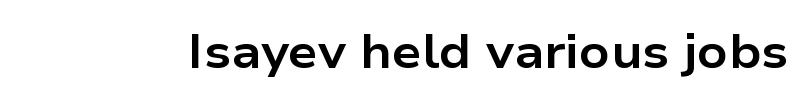
Serif or sans? Sans — the stroke terminals are bare. Rendered with straight, roman letterforms. There is no visible air inserted between adjacent glyphs. Honestly, there is no underline to notice here at all.
